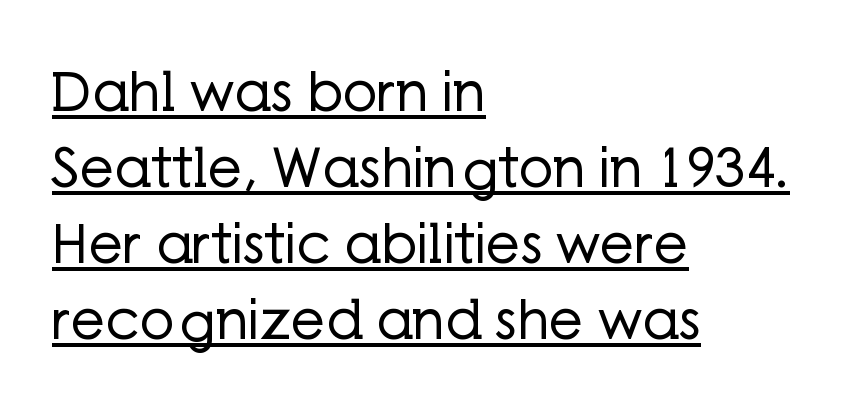
{"serif": "no", "italic": "no", "bold": "no", "weight": "regular", "width": "normal", "stroke_contrast": "low", "x_height": "medium", "monospaced": "no", "underline": "yes", "align": "left", "line_spacing": "normal", "line_spacing_ratio": 1.41, "letter_spacing": "normal", "letter_spacing_em": 0.0, "glyph_px": 54}
